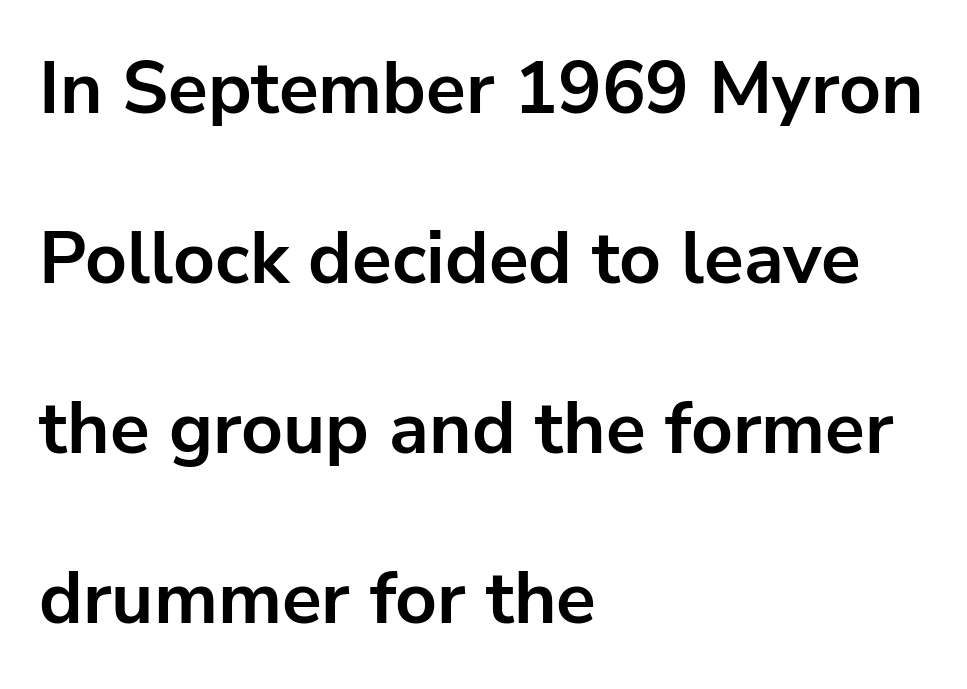
{"serif": "no", "italic": "no", "bold": "yes", "weight": "bold", "width": "normal", "stroke_contrast": "low", "x_height": "medium", "monospaced": "no", "underline": "no", "align": "left", "line_spacing": "loose", "line_spacing_ratio": 2.33, "letter_spacing": "normal", "letter_spacing_em": 0.0, "glyph_px": 73}
